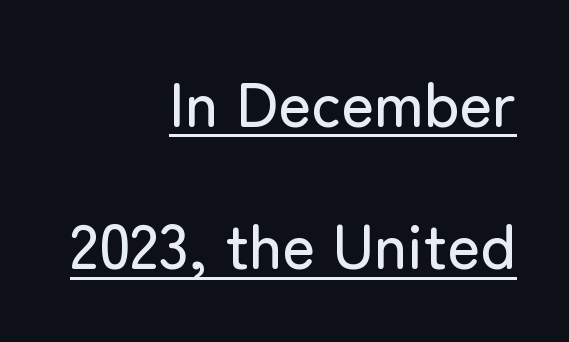
Each word holds together tightly as a unit, with standard inter-letter gaps. Compared with undecorated copy, this sample adds a rule below the words. Nope, not italic — everything's standing straight. Is this a fixed-width face? No — the glyphs have proportional, varying widths.
